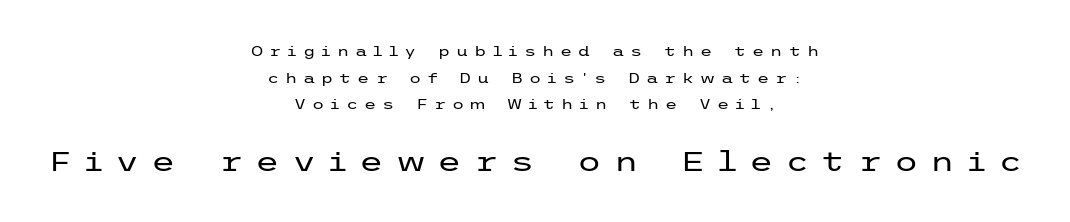
Casual observation: everything's sitting right in the middle. Characters remain perfectly vertical along every line. A student would notice the bottom passage is typeset larger than what precedes it. Beneath every word, the page is bare.
